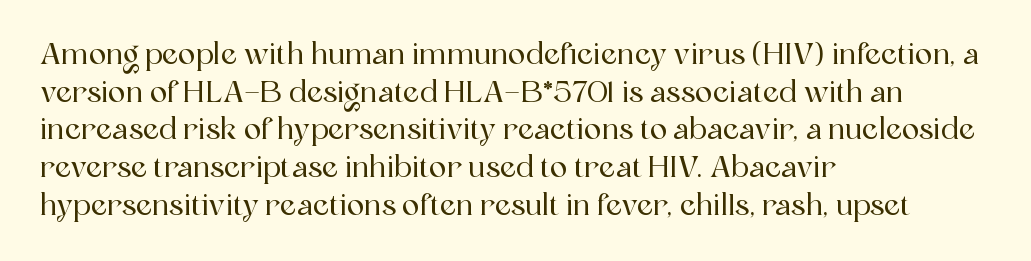
Q: Is the text italic (slanted)? A: No, it is upright.
Q: Is the typeface a serif or a sans-serif typeface? A: Serif.
Q: Is the text underlined? A: No.
Q: How is the paragraph aligned? A: Left-aligned.
Q: Is the spacing between letters normal or unusually wide? A: Normal.
Q: Is the spacing between lines tight, normal or loose? A: Normal.
Q: Width (condensed, normal, or wide)? A: Normal.
Q: x-height? A: Medium.
Q: Monospaced? A: No.
